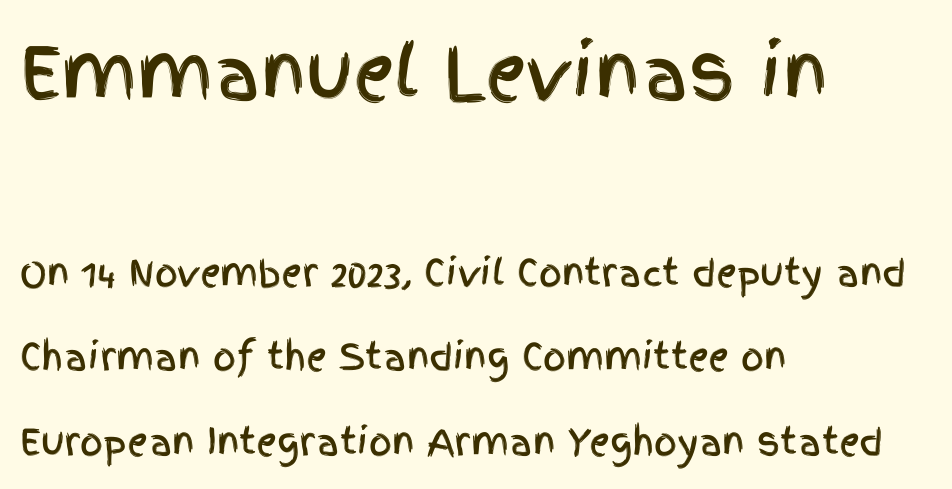
Q: Is the text italic (slanted)? A: No, it is upright.
Q: Is the typeface a serif or a sans-serif typeface? A: Sans-serif.
Q: Is the text underlined? A: No.
Q: How is the paragraph aligned? A: Left-aligned.
Q: Is the spacing between letters normal or unusually wide? A: Normal.
Q: Is the spacing between lines tight, normal or loose? A: Loose.
Q: Which block of text is set in a larger size, the first (top) or the second (bottom)? A: The first (top) one.
Q: Width (condensed, normal, or wide)? A: Condensed.
Q: x-height? A: Large.
Q: Monospaced? A: No.
